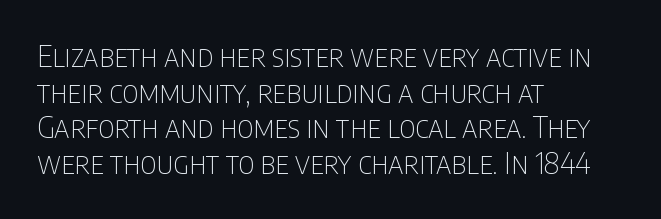
Nothing heavy about these letters — not bold at all. Rendered with straight, roman letterforms. Leftover space on each line is placed entirely after the last word. Underlining? Definitely not there. Nothing unusual about the tracking: characters are spaced as the font intends.
